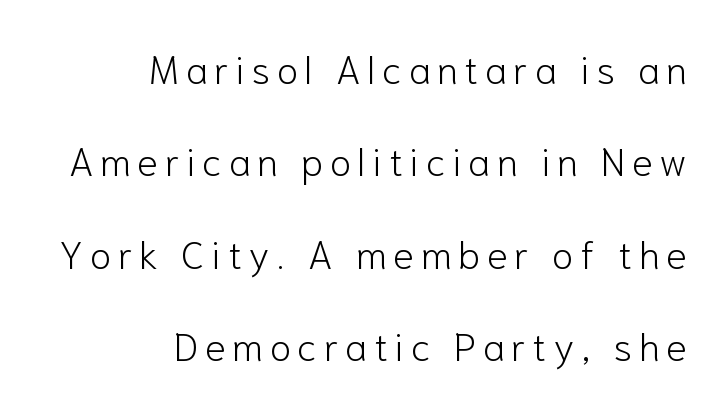
{"serif": "no", "italic": "no", "bold": "no", "weight": "light", "width": "normal", "stroke_contrast": "low", "x_height": "medium", "monospaced": "no", "underline": "no", "align": "right", "line_spacing": "loose", "line_spacing_ratio": 2.37, "glyph_px": 39}
